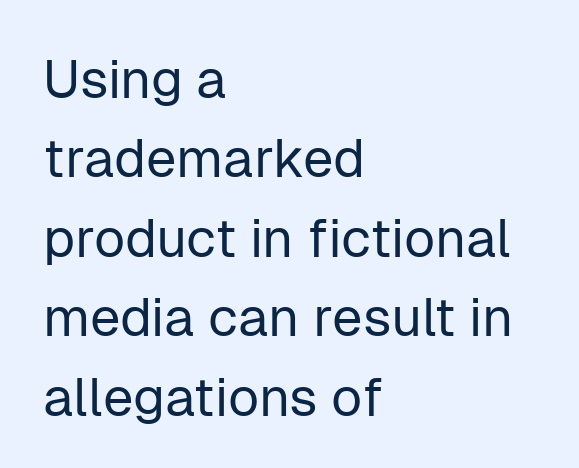
Nothing sits at the stroke ends, so this counts as sans-serif. The line texture is even and compact thanks to regular tracking. The rendering uses natural spacing where letterforms have individual widths. If you measured baseline to baseline, you'd find a middling distance. The rag falls on the right side of this text block.
